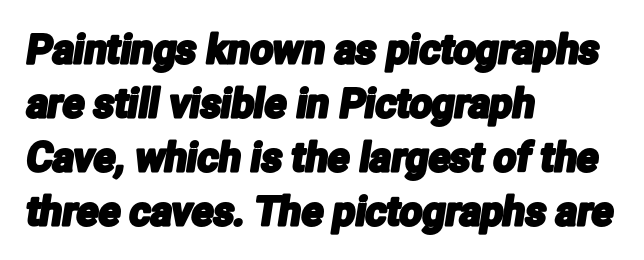
Q: Is the typeface a serif or a sans-serif typeface? A: Sans-serif.
Q: Is the text underlined? A: No.
Q: How is the paragraph aligned? A: Left-aligned.
Q: Is the spacing between letters normal or unusually wide? A: Normal.
Q: Is the spacing between lines tight, normal or loose? A: Normal.
Q: Width (condensed, normal, or wide)? A: Condensed.
Q: Stroke contrast? A: Low.
Q: x-height? A: Medium.
Q: Monospaced? A: No.
